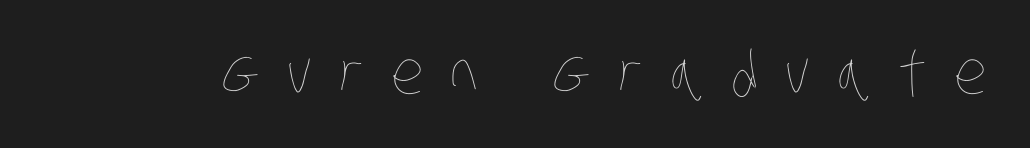
Q: Is the text bold? A: No.
Q: Is the text underlined? A: No.
Q: Is the spacing between letters normal or unusually wide? A: Unusually wide.
Q: Width (condensed, normal, or wide)? A: Condensed.
Q: Stroke contrast? A: Low.
Q: x-height? A: Large.
Q: Monospaced? A: No.
